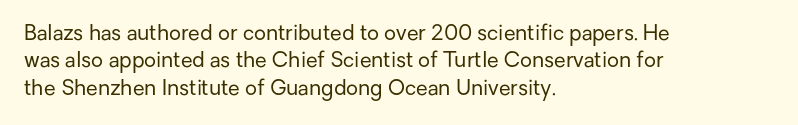
Reading down the block, your eye returns to a fixed left position each line. The weight tops out at a normal text grade. Interline gaps are of average width in this sample. The letters sit at their default tracking, neither squeezed nor spread.
